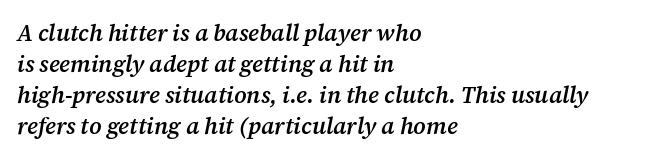
Look at the stroke-to-counter ratio: somewhat heavy, a semibold. Standard letterfit; no display-style spreading of the glyphs. Each line starts at the same left margin while the right side varies. This rendering features lettering with no underline.
